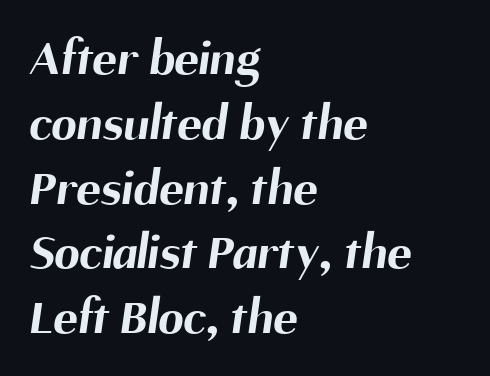
The image shows 51 px bold sans-serif type; set left-aligned, normal line spacing (1.27x), normal letter spacing, not underlined; medium stroke contrast and a medium x-height.
